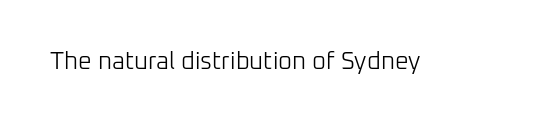
Only glyphs here, with clear space below each row. Notice how the stems are strictly vertical — no italics here. Between one letter and the next there's only the usual sliver of space. Is this a heavy cut? Hardly; it is regular or lighter.
